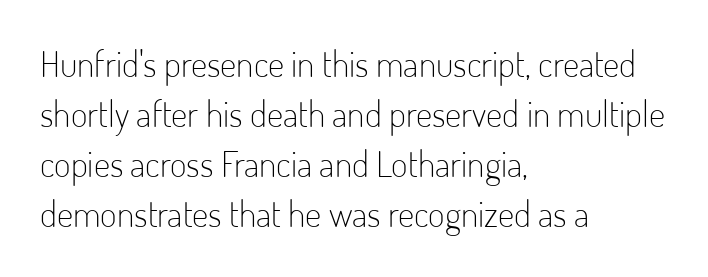
Posture: straight, roman, zero tilt. Examine the stroke ends and you'll find no serifs. Spacing verdict: proportional, widths tailored to each character. The typesetting does not lean heavy: it is not bold.
